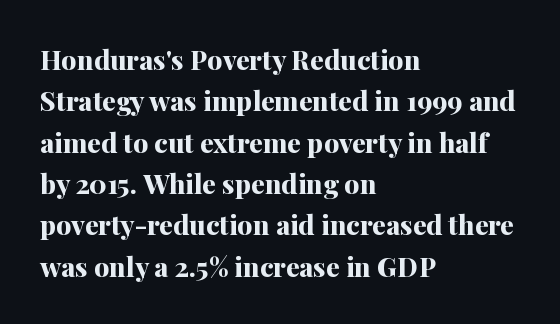
The image shows 27 px bold type, upright; set left-aligned, normal line spacing (1.53x), normal letter spacing, not underlined.
